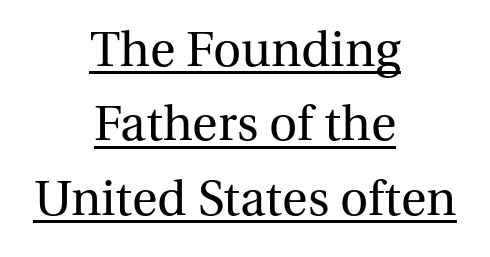
{"serif": "yes", "italic": "no", "bold": "no", "weight": "regular", "width": "normal", "stroke_contrast": "medium", "x_height": "medium", "monospaced": "no", "underline": "yes", "align": "center", "line_spacing": "normal", "line_spacing_ratio": 1.52, "letter_spacing": "normal", "letter_spacing_em": 0.0, "glyph_px": 49}
